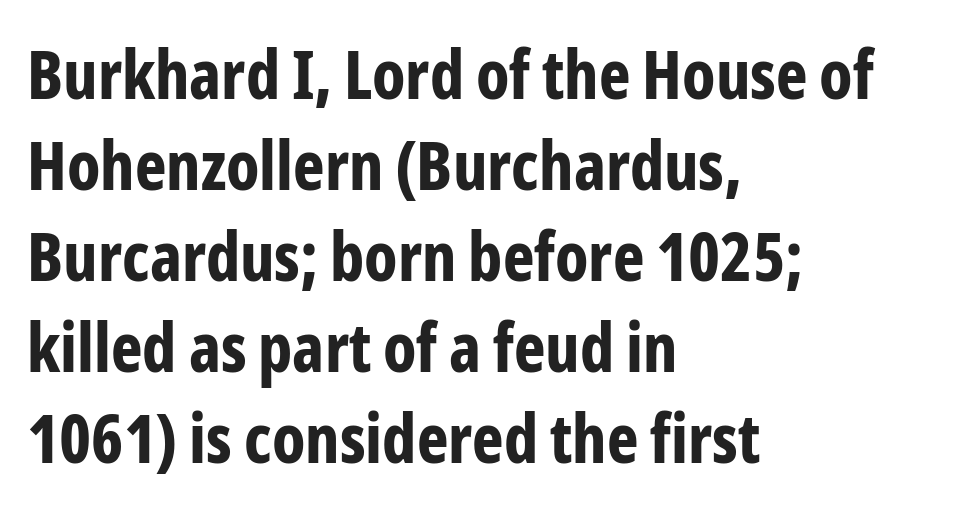
{"serif": "no", "italic": "no", "bold": "yes", "weight": "bold", "width": "condensed", "stroke_contrast": "low", "x_height": "medium", "monospaced": "no", "underline": "no", "align": "left", "line_spacing": "normal", "line_spacing_ratio": 1.36, "letter_spacing": "normal", "letter_spacing_em": 0.0, "glyph_px": 67}
